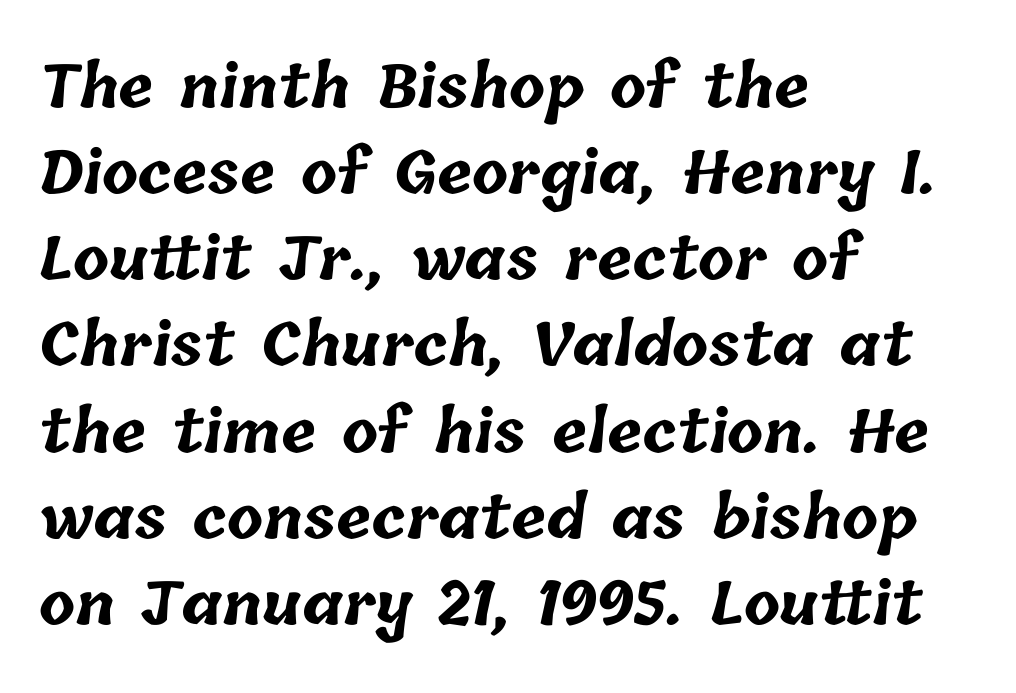
Q: Is the text bold? A: Yes.
Q: Is the text underlined? A: No.
Q: How is the paragraph aligned? A: Left-aligned.
Q: Is the spacing between letters normal or unusually wide? A: Normal.
Q: Is the spacing between lines tight, normal or loose? A: Normal.
Q: Width (condensed, normal, or wide)? A: Normal.
Q: Stroke contrast? A: Low.
Q: x-height? A: Medium.
Q: Monospaced? A: No.
